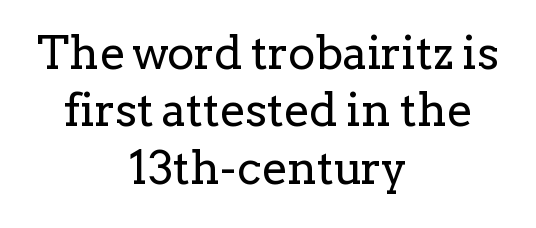
The image shows 46 px regular-weight serif type, upright; set centered, normal line spacing (1.25x), normal letter spacing, not underlined; low stroke contrast and a medium x-height.
